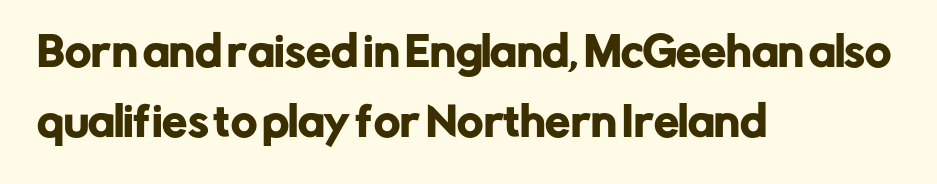
The rendering anchors every line to the left-hand side. Nope, not italic — everything's standing straight. Tracking here is standard; glyphs follow each other at the usual distance. Does the type have serifs? No, each stem ends abruptly. The rendering uses natural spacing where letterforms have individual widths.
